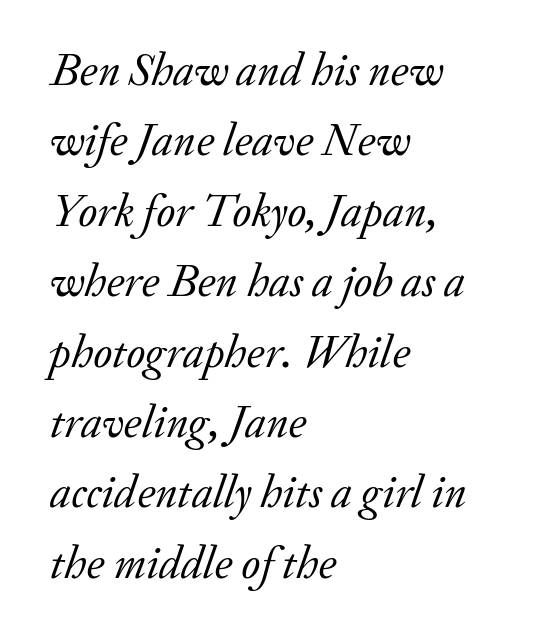
Q: Is the text bold? A: No.
Q: Is the text italic (slanted)? A: Yes, it leans right by about 20 degrees.
Q: Is the typeface a serif or a sans-serif typeface? A: Serif.
Q: Is the text underlined? A: No.
Q: How is the paragraph aligned? A: Left-aligned.
Q: Is the spacing between letters normal or unusually wide? A: Normal.
Q: Is the spacing between lines tight, normal or loose? A: Normal.
Q: Width (condensed, normal, or wide)? A: Normal.
Q: Stroke contrast? A: Low.
Q: x-height? A: Small.
Q: Monospaced? A: No.
